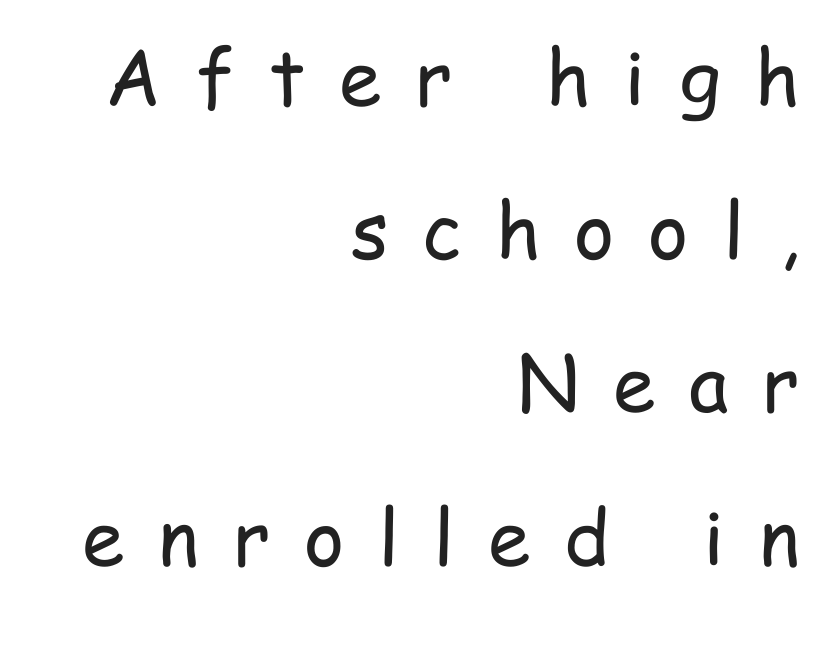
The image shows 77 px regular-weight, condensed sans-serif type, upright; set right-aligned, loose line spacing (1.99x), unusually wide letter spacing (+0.44 em), not underlined; low stroke contrast and a medium x-height.
